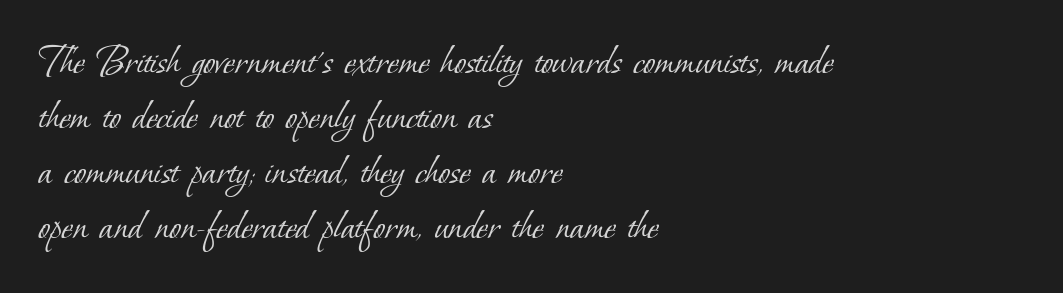
The image shows 43 px light serif type; set left-aligned, normal line spacing (1.28x), normal letter spacing, not underlined; low stroke contrast and a small x-height.
